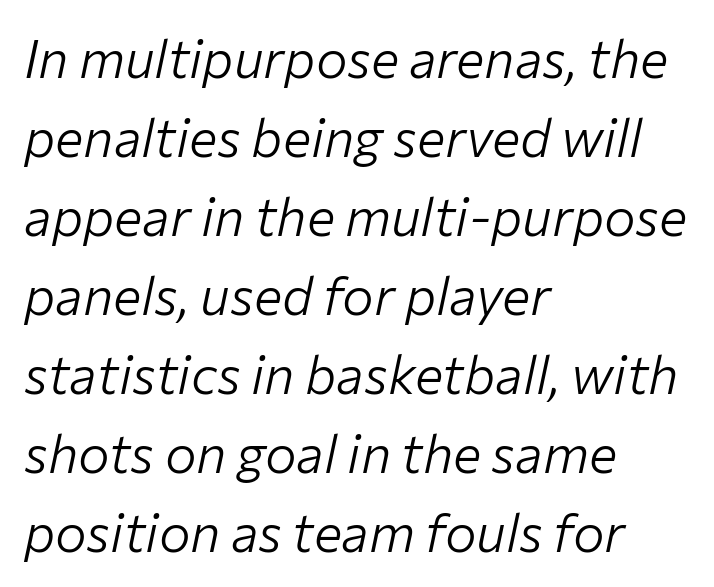
{"italic": "yes", "lean": "right", "slant_degrees": 12, "bold": "no", "weight": "light", "width": "normal", "stroke_contrast": "low", "x_height": "medium", "monospaced": "no", "underline": "no", "align": "left", "line_spacing": "normal", "line_spacing_ratio": 1.49, "letter_spacing": "normal", "letter_spacing_em": 0.0, "glyph_px": 53}
